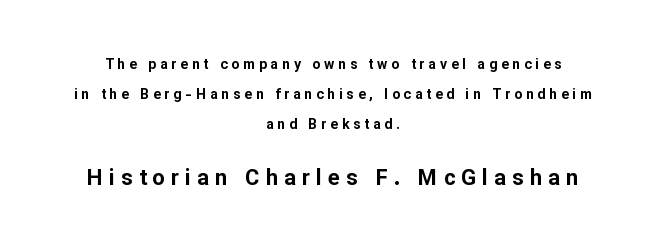
Q: Is the text bold? A: Yes.
Q: Is the text italic (slanted)? A: No, it is upright.
Q: Is the text underlined? A: No.
Q: How is the paragraph aligned? A: Centered.
Q: Is the spacing between letters normal or unusually wide? A: Unusually wide.
Q: Is the spacing between lines tight, normal or loose? A: Loose.
Q: Which block of text is set in a larger size, the first (top) or the second (bottom)? A: The second (bottom) one.
